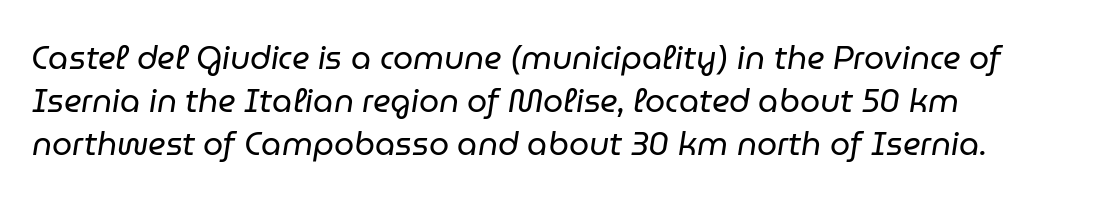
{"italic": "yes", "lean": "right", "slant_degrees": 9, "bold": "no", "weight": "regular", "width": "normal", "stroke_contrast": "low", "x_height": "medium", "monospaced": "no", "underline": "no", "align": "left", "line_spacing": "normal", "line_spacing_ratio": 1.34, "letter_spacing": "normal", "letter_spacing_em": 0.0, "glyph_px": 32}
